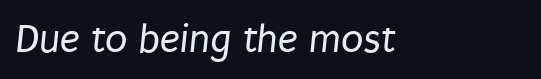
The typesetter chose a ragged-right arrangement here. Examine the stroke ends and you'll find no serifs. The baseline area is clear. Character widths vary here, with narrow letters taking less room than wide ones. Is the letter spacing exaggerated? No — it looks like the ordinary default. Vertical stems look standard width or narrower in stroke.
